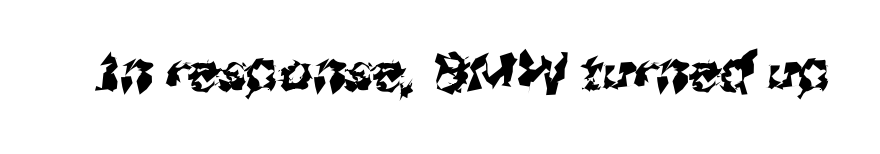
The image shows 52 px sans-serif type; set normal letter spacing, not underlined; medium stroke contrast and a medium x-height.
